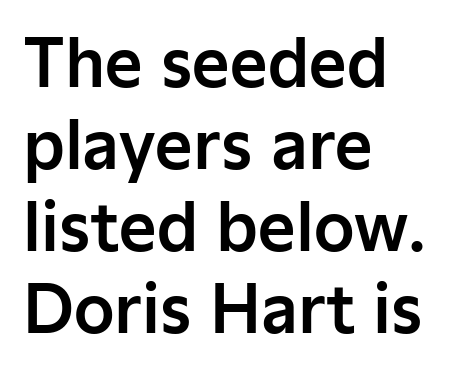
The image shows 65 px sans-serif type, upright; set left-aligned, normal line spacing (1.26x), normal letter spacing, not underlined; low stroke contrast and a medium x-height.
